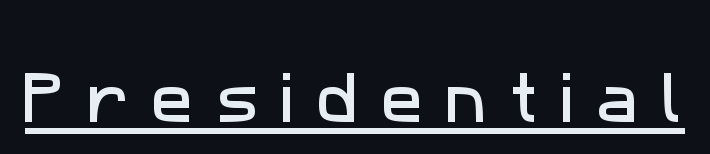
Examine the stroke ends and you'll find no serifs. Has an underline been added? It has. This sample has the flowing, uneven cadence of proportional lettering. Inter-character spacing is expanded well beyond the font's built-in metrics.
